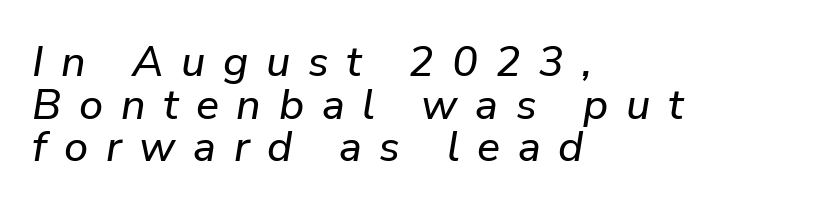
Q: Is the text italic (slanted)? A: Yes, it leans right by about 9 degrees.
Q: Is the text underlined? A: No.
Q: How is the paragraph aligned? A: Left-aligned.
Q: Is the spacing between letters normal or unusually wide? A: Unusually wide.
Q: Is the spacing between lines tight, normal or loose? A: Tight.
Q: Width (condensed, normal, or wide)? A: Normal.
Q: Stroke contrast? A: Low.
Q: x-height? A: Medium.
Q: Monospaced? A: No.
